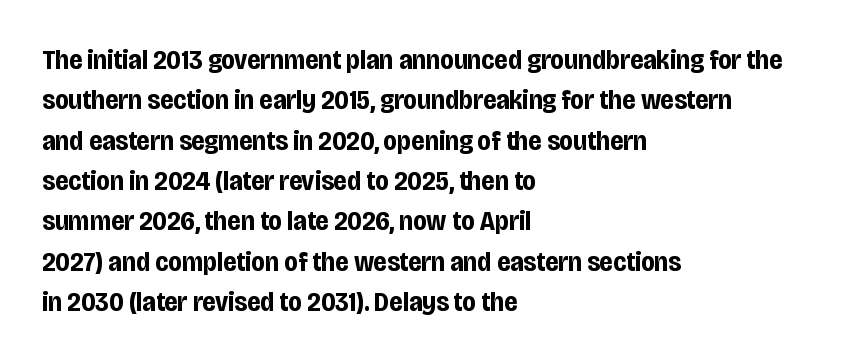
This sample has the flowing, uneven cadence of proportional lettering. The setting favours the left margin, as ordinary paragraphs usually do. It's the straight-up-and-down kind of type. This rendering leaves character spacing at its baseline value. The zone under the glyphs is completely vacant.
